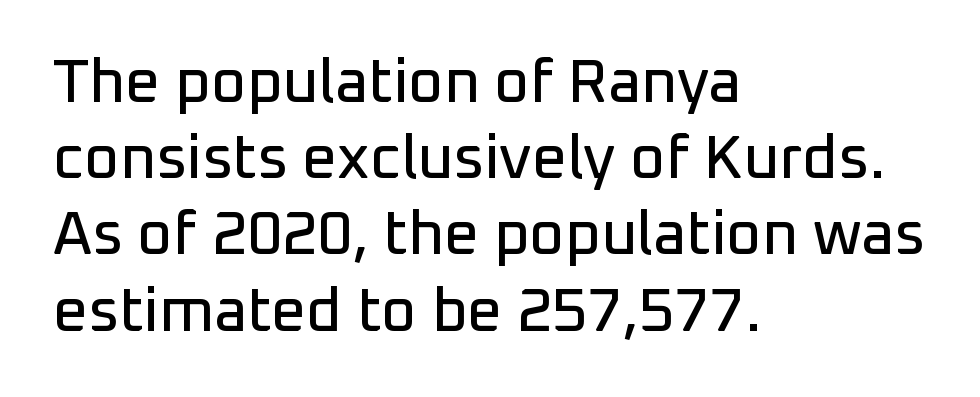
Just letters on the line, the space beneath them empty. A normal amount of white space separates one row of letters from the next. The paragraph has a hard left edge and a soft right edge. The type sits square on the baseline with zero lean. These lines are composed in type without serifs. The rendering uses natural spacing where letterforms have individual widths.
